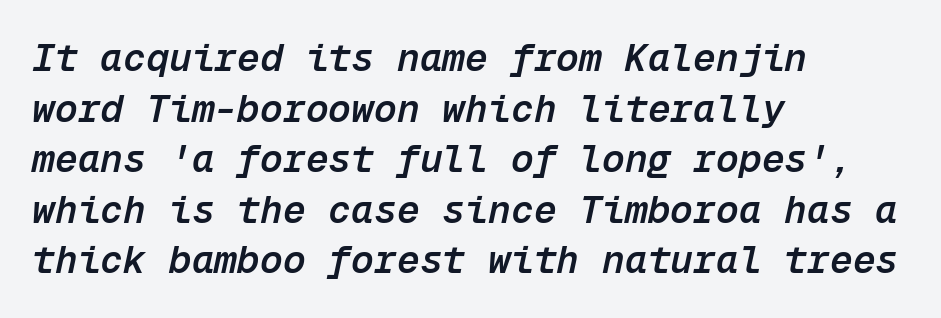
The image shows 38 px semibold type, italic (leaning right), monospaced; set left-aligned, normal line spacing (1.33x), normal letter spacing, not underlined; low stroke contrast and a medium x-height.
